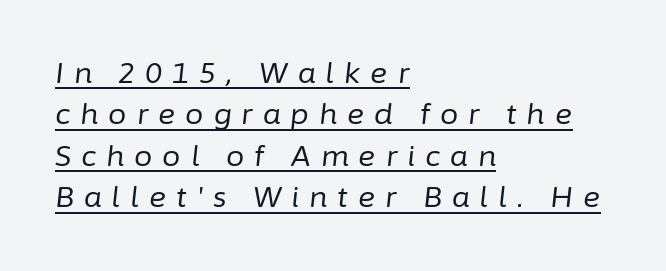
Whoever set this chose a conventional vertical rhythm. Tracking value appears strongly positive — letters spread wide. The letters advance in unequal steps, a hallmark of proportional type. The rendering applies a slant to the glyphs.
